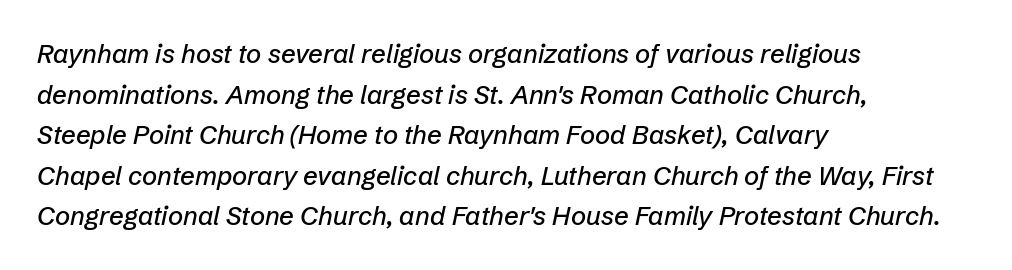
The image shows 26 px text type, italic (leaning right); set left-aligned, normal line spacing (1.56x), normal letter spacing, not underlined.
